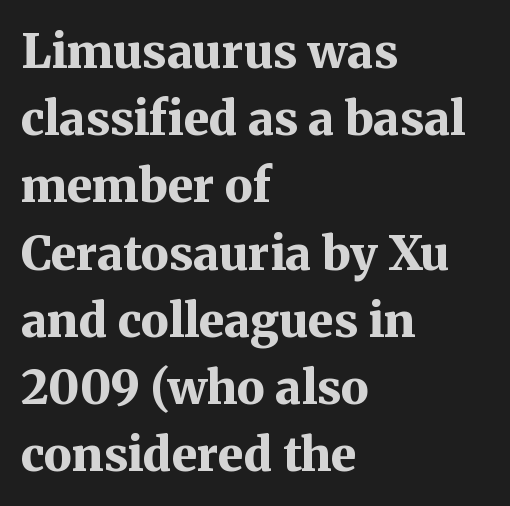
{"serif": "yes", "italic": "no", "bold": "yes", "weight": "bold", "width": "normal", "stroke_contrast": "medium", "x_height": "medium", "monospaced": "no", "underline": "no", "align": "left", "line_spacing": "normal", "line_spacing_ratio": 1.43, "letter_spacing": "normal", "letter_spacing_em": 0.0, "glyph_px": 47}
